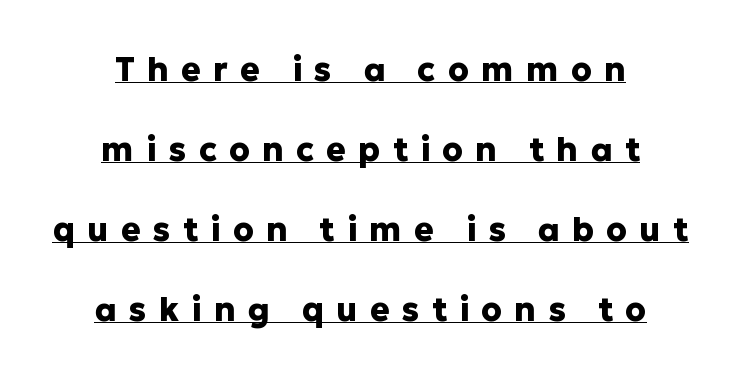
Q: Is the text bold? A: Yes.
Q: Is the text italic (slanted)? A: No, it is upright.
Q: Is the typeface a serif or a sans-serif typeface? A: Sans-serif.
Q: Is the text underlined? A: Yes.
Q: How is the paragraph aligned? A: Centered.
Q: Is the spacing between letters normal or unusually wide? A: Unusually wide.
Q: Is the spacing between lines tight, normal or loose? A: Loose.
Q: Width (condensed, normal, or wide)? A: Normal.
Q: Stroke contrast? A: Low.
Q: x-height? A: Medium.
Q: Monospaced? A: No.
